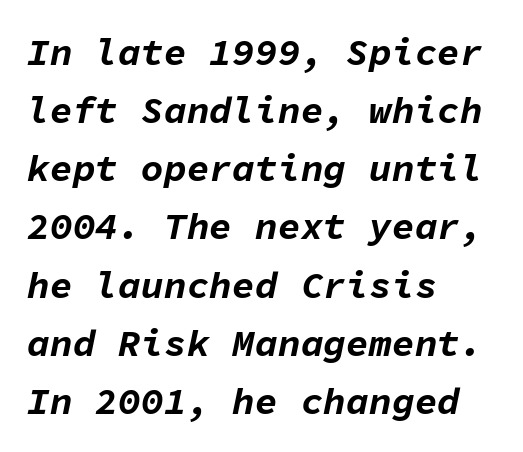
The image shows 38 px bold type, italic (leaning right), monospaced; set left-aligned, normal line spacing (1.53x), normal letter spacing, not underlined; low stroke contrast and a medium x-height.
